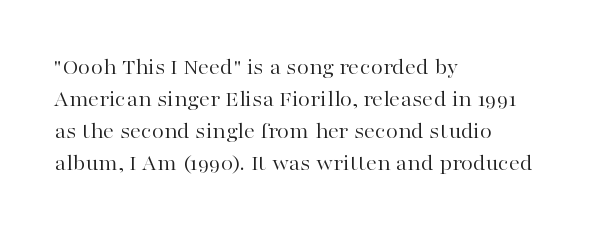
{"italic": "no", "bold": "no", "underline": "no", "align": "left", "line_spacing": "normal", "line_spacing_ratio": 1.46, "letter_spacing": "normal", "letter_spacing_em": 0.0, "glyph_px": 22}
